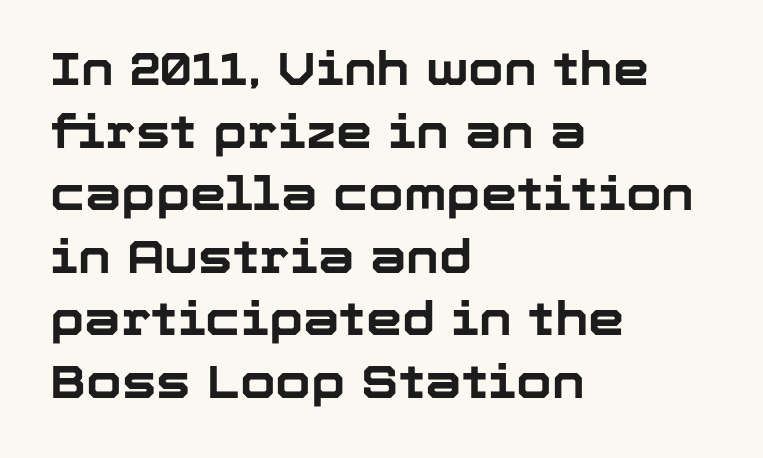
Unlike italic type, these characters show no tilt at all. The strokes are fattened all the way to bold. Vertically, the passage feels balanced, rows spaced as you'd expect. The letters advance in unequal steps, a hallmark of proportional type. This rendering features lettering with no underline. Observe the ordinary spacing: letters are neighbours, not strangers.
